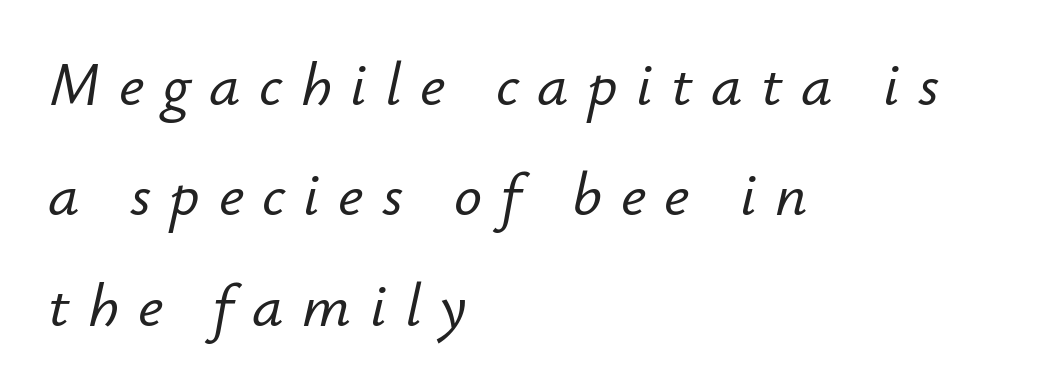
The image shows 62 px text type, italic (leaning right); set left-aligned, line spacing 1.78x, unusually wide letter spacing (+0.3 em), not underlined; low stroke contrast and a small x-height.
